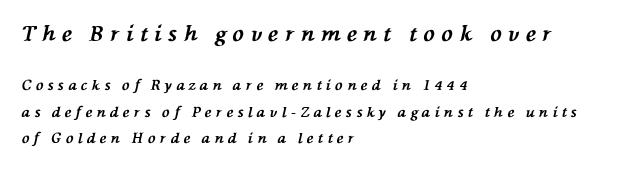
{"italic": "yes", "lean": "left", "slant_degrees": 76, "bold": "yes", "underline": "no", "align": "left", "line_spacing_ratio": 1.89, "letter_spacing": "wide", "letter_spacing_em": 0.32, "larger_block": "first", "size_ratio": 1.5, "glyph_px": 21}
